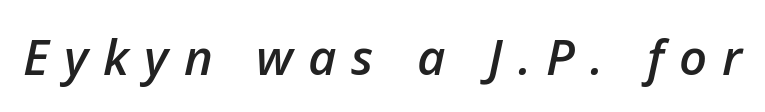
Q: Is the text bold? A: Semi-bold.
Q: Is the text italic (slanted)? A: Yes, it leans right by about 12 degrees.
Q: Is the text underlined? A: No.
Q: Is the spacing between letters normal or unusually wide? A: Unusually wide.
Q: Width (condensed, normal, or wide)? A: Normal.
Q: Stroke contrast? A: Low.
Q: x-height? A: Medium.
Q: Monospaced? A: No.
